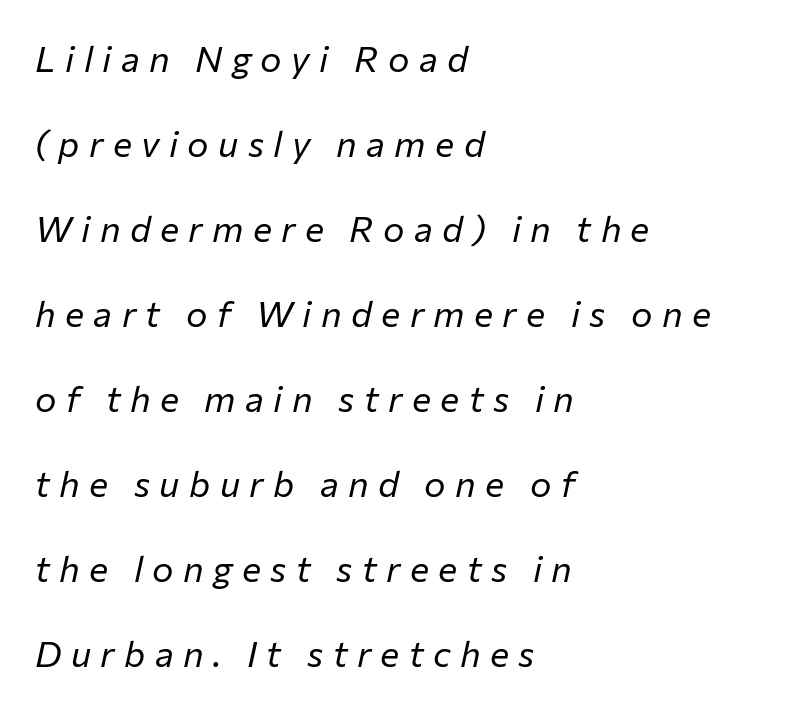
A classic flush-left, rag-right setting is used for this passage. An italicized treatment has been applied to the whole sample. These glyphs show unthickened strokes, regular width or finer. Leading is clearly above the norm, producing a sparse column.
